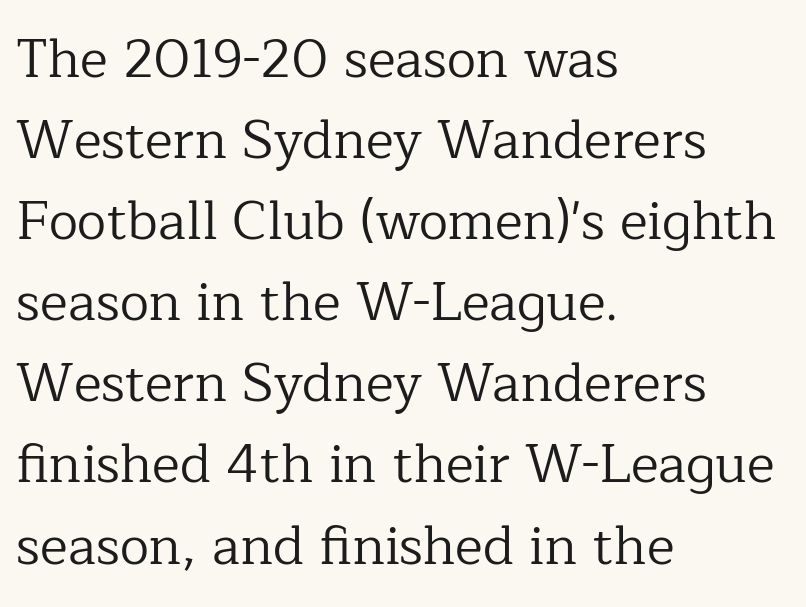
The image shows 53 px regular-weight serif type, upright; set left-aligned, normal line spacing (1.53x), normal letter spacing, not underlined; low stroke contrast and a medium x-height.
